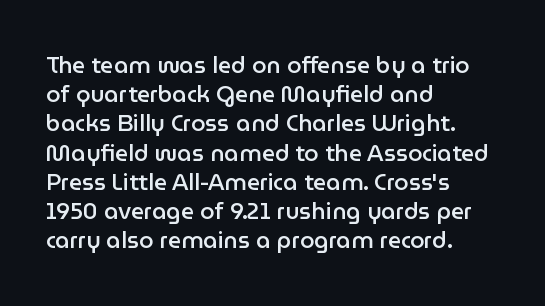
{"italic": "no", "bold": "semi", "underline": "no", "align": "left", "line_spacing": "normal", "line_spacing_ratio": 1.27, "letter_spacing": "normal", "letter_spacing_em": 0.0, "glyph_px": 23}
